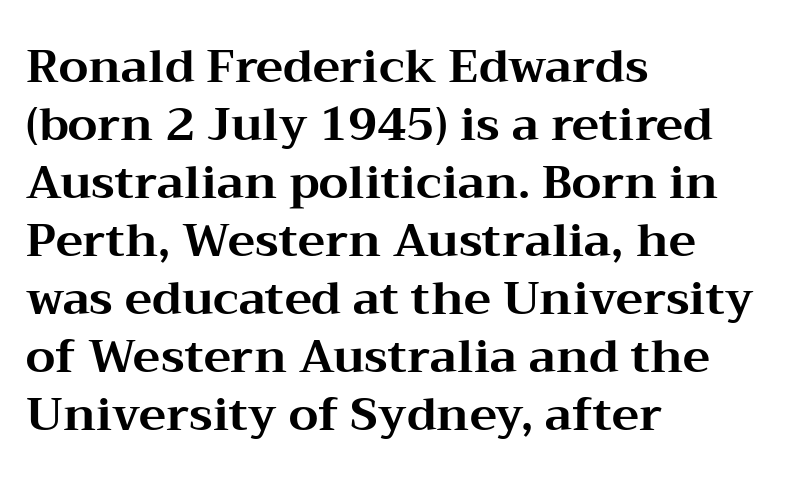
Q: Is the text bold? A: Yes.
Q: Is the text italic (slanted)? A: No, it is upright.
Q: Is the typeface a serif or a sans-serif typeface? A: Serif.
Q: Is the text underlined? A: No.
Q: How is the paragraph aligned? A: Left-aligned.
Q: Is the spacing between letters normal or unusually wide? A: Normal.
Q: Is the spacing between lines tight, normal or loose? A: Normal.
Q: Width (condensed, normal, or wide)? A: Wide.
Q: Stroke contrast? A: Medium.
Q: x-height? A: Medium.
Q: Monospaced? A: No.
